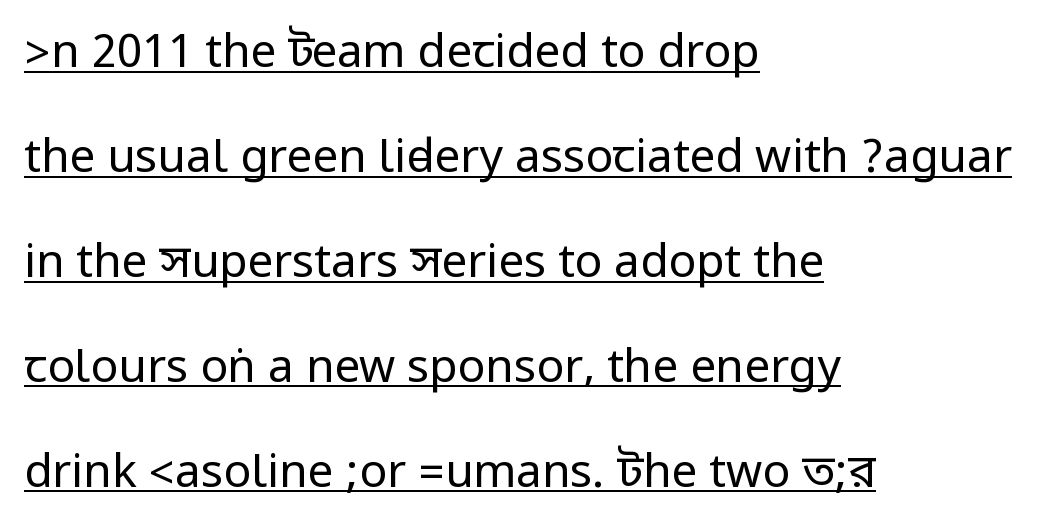
The image shows 46 px regular-weight, condensed sans-serif type, upright; set left-aligned, loose line spacing (2.28x), normal letter spacing, underlined; low stroke contrast.
